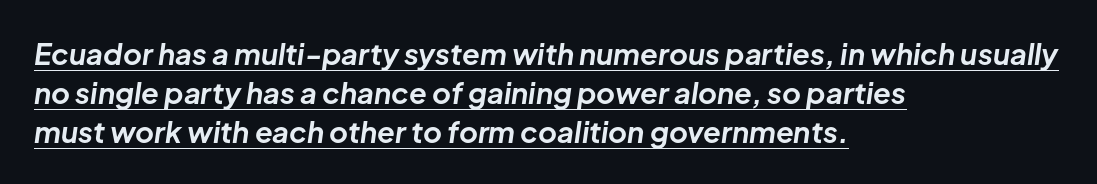
Q: Is the text bold? A: Yes.
Q: Is the text italic (slanted)? A: Yes, it leans right by about 8 degrees.
Q: Is the text underlined? A: Yes.
Q: How is the paragraph aligned? A: Left-aligned.
Q: Is the spacing between letters normal or unusually wide? A: Normal.
Q: Is the spacing between lines tight, normal or loose? A: Normal.
Q: Width (condensed, normal, or wide)? A: Normal.
Q: Stroke contrast? A: Low.
Q: x-height? A: Medium.
Q: Monospaced? A: No.
